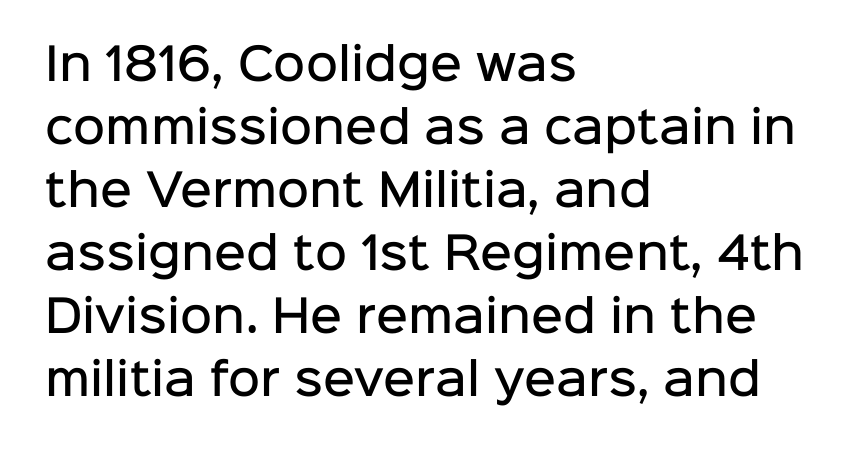
{"serif": "no", "italic": "no", "bold": "semi", "weight": "semibold", "width": "normal", "stroke_contrast": "low", "x_height": "medium", "monospaced": "no", "underline": "no", "align": "left", "line_spacing": "normal", "line_spacing_ratio": 1.43, "letter_spacing": "normal", "letter_spacing_em": 0.0, "glyph_px": 44}
